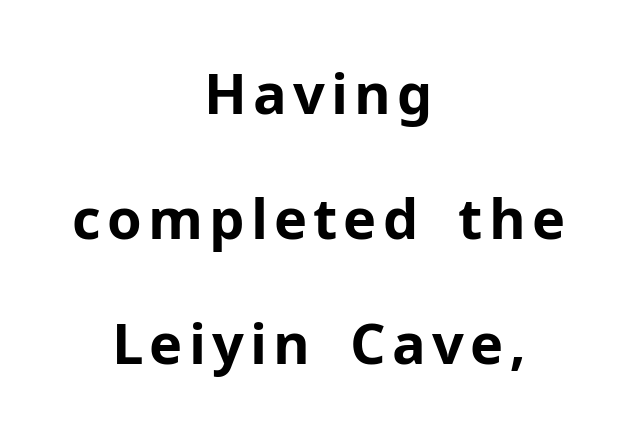
{"serif": "no", "italic": "no", "bold": "yes", "weight": "bold", "width": "normal", "stroke_contrast": "low", "x_height": "medium", "monospaced": "no", "underline": "no", "align": "center", "line_spacing": "loose", "line_spacing_ratio": 2.23, "glyph_px": 56}
